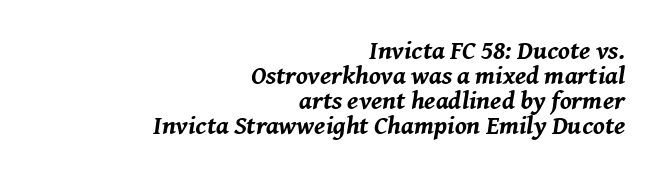
The image shows 26 px bold type, italic (leaning right); set right-aligned, tight line spacing (0.96x), normal letter spacing, not underlined.
